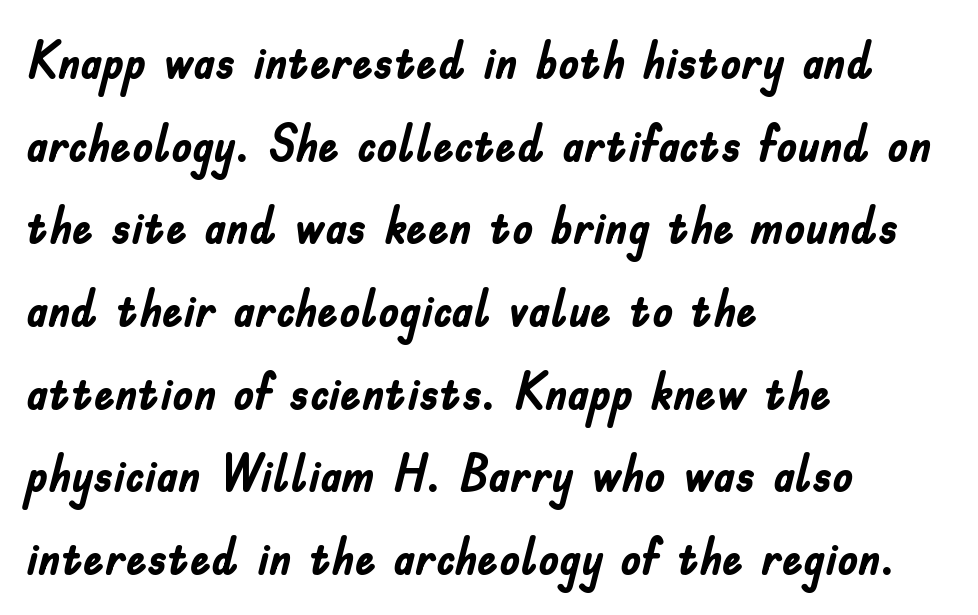
{"serif": "no", "bold": "yes", "weight": "semibold", "width": "condensed", "stroke_contrast": "low", "x_height": "small", "monospaced": "no", "underline": "no", "align": "left", "line_spacing": "normal", "line_spacing_ratio": 1.59, "letter_spacing": "normal", "letter_spacing_em": 0.0, "glyph_px": 52}
